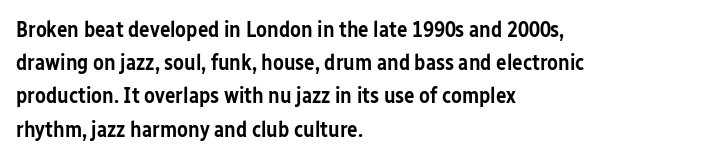
The words here are not underlined. Each new line begins a customary step beneath the previous one. These lines were composed using upright roman letters. In CSS terms this would be text-align: left. Compared with typical body copy, the letter spacing here is the same. This is the in-between weight designers call semibold or demi.
